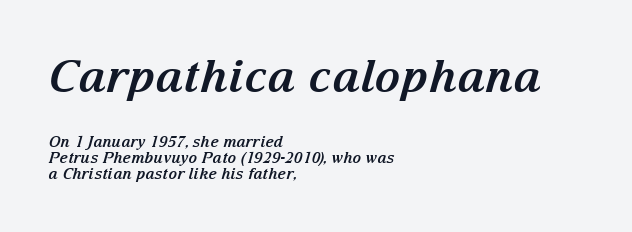
Does the copy run flush right? No — it runs flush left. Here the glyphs are tracked normally, forming tight word shapes. Looking at the ascenders, they clearly lean. Rows of type sit shoulder to shoulder in the vertical direction. Between these two stacked blocks, the higher one wins on size.
